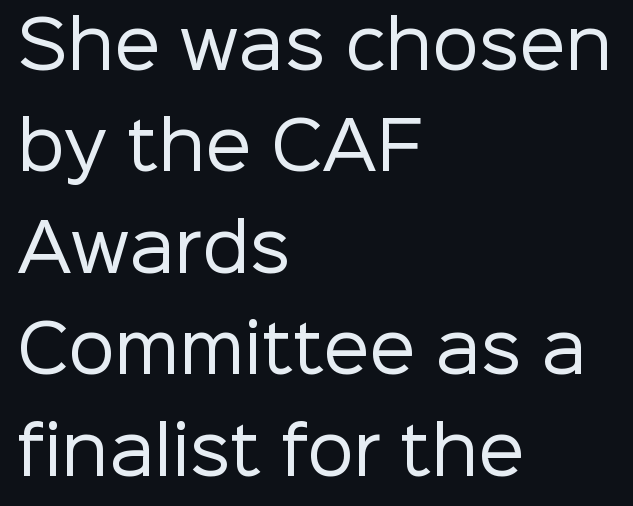
{"serif": "no", "italic": "no", "bold": "no", "weight": "regular", "width": "normal", "stroke_contrast": "low", "x_height": "medium", "monospaced": "no", "underline": "no", "align": "left", "line_spacing": "normal", "line_spacing_ratio": 1.56, "letter_spacing": "normal", "letter_spacing_em": 0.0, "glyph_px": 65}
